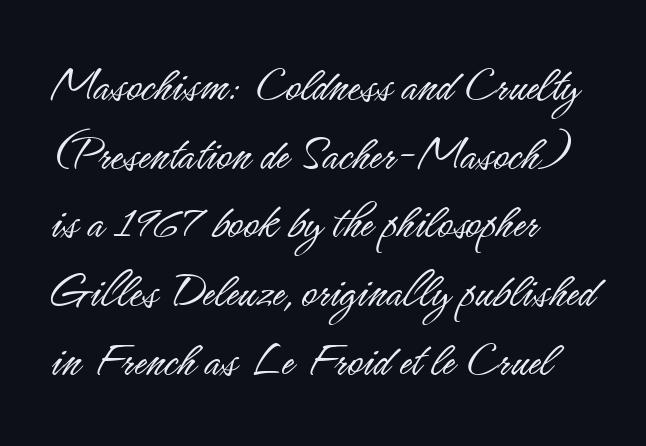
The image shows 52 px light, condensed sans-serif type; set left-aligned, normal line spacing (1.32x), normal letter spacing, not underlined; low stroke contrast and a small x-height.
